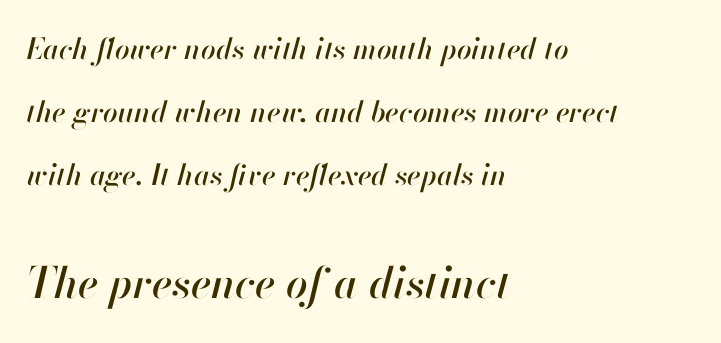
The image shows 43 px text type, italic (leaning right); set left-aligned, loose line spacing (2.17x), normal letter spacing, not underlined; the second (bottom) block is 1.48x larger; high stroke contrast and a small x-height.
